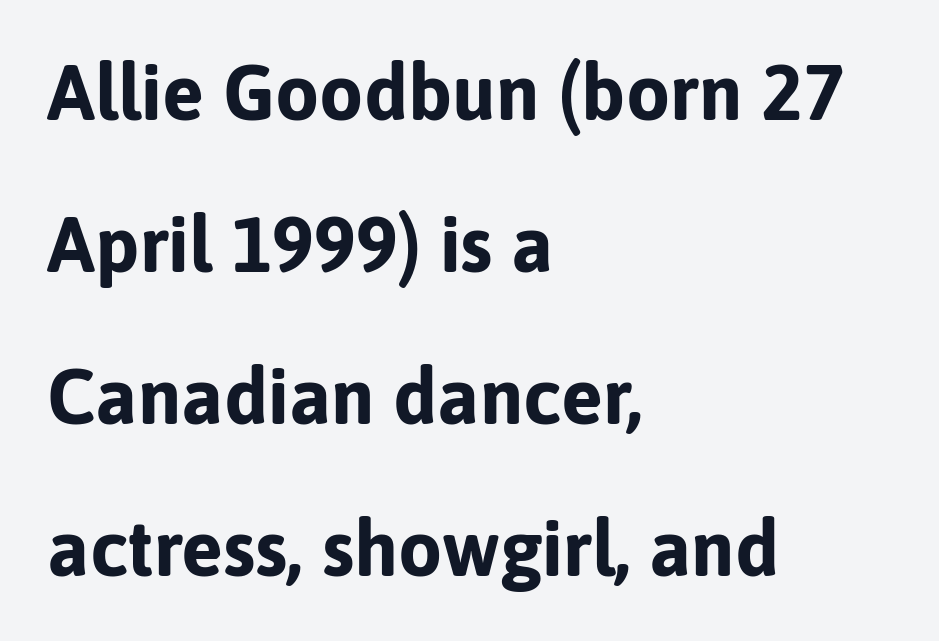
Q: Is the text bold? A: Yes.
Q: Is the text italic (slanted)? A: No, it is upright.
Q: Is the typeface a serif or a sans-serif typeface? A: Sans-serif.
Q: Is the text underlined? A: No.
Q: How is the paragraph aligned? A: Left-aligned.
Q: Is the spacing between letters normal or unusually wide? A: Normal.
Q: Is the spacing between lines tight, normal or loose? A: Loose.
Q: Width (condensed, normal, or wide)? A: Normal.
Q: Stroke contrast? A: Low.
Q: x-height? A: Medium.
Q: Monospaced? A: No.
